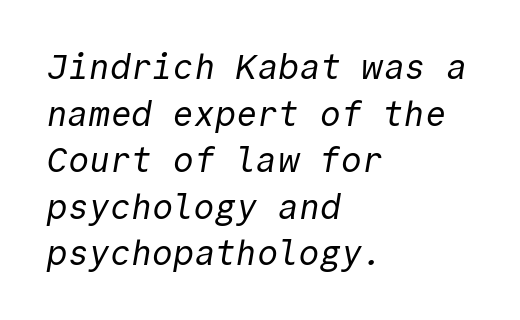
The compositor pushed each line to the left boundary. Here the glyphs are tracked normally, forming tight word shapes. Rule under the text: the space is simply empty. Monospaced: the letters line up in strict vertical columns. A sans-serif font was chosen for this passage. The characters are drawn with everyday or finer stroke widths.
